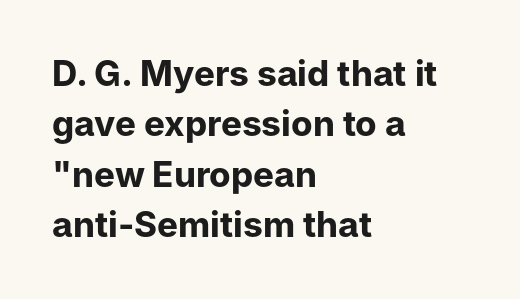
This rendering employs a face without finishing strokes, i.e., a sans-serif. How are the letters spaced? Ordinarily, with no added tracking. The lettering holds an erect, upright posture throughout. The foot of each line stays bare and open. Successive baselines arrive at the customary interval. The ragged edge is on the right, which tells us the setting is flush left.
